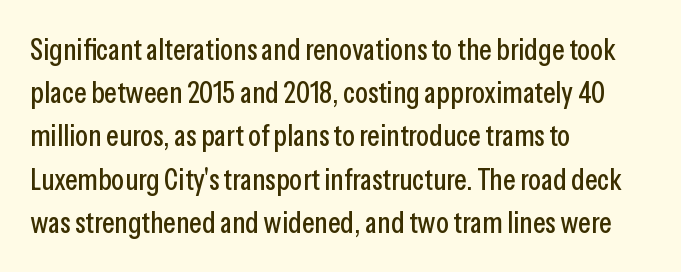
The line-height multiplier appears to be the usual default. Which margin do the lines hug? The left one — the right edge is uneven. Has an underline been added? It has not. The rendering uses natural spacing where letterforms have individual widths. To sum up the face: it is a sans, with no serifs.
